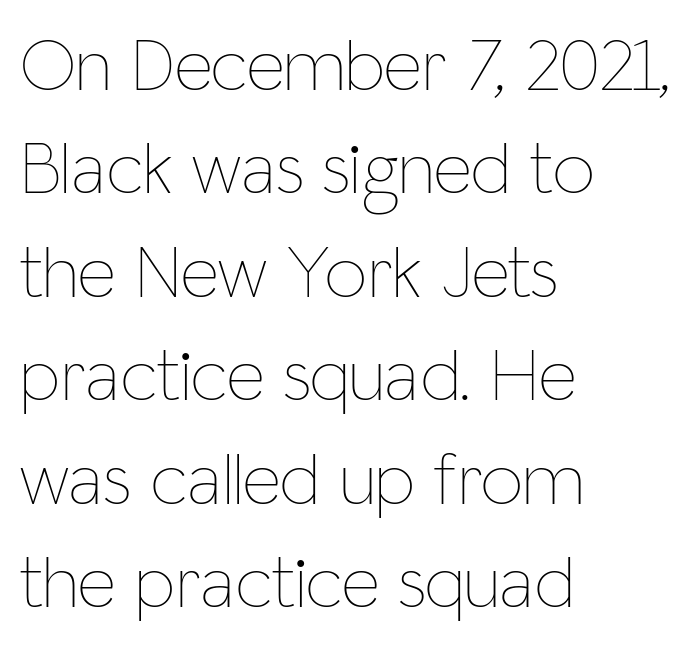
{"italic": "no", "bold": "no", "weight": "thin", "width": "condensed", "stroke_contrast": "low", "x_height": "medium", "monospaced": "no", "underline": "no", "align": "left", "line_spacing": "normal", "line_spacing_ratio": 1.38, "letter_spacing": "normal", "letter_spacing_em": 0.0, "glyph_px": 75}
